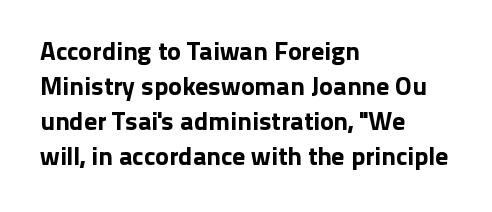
Q: Is the text italic (slanted)? A: No, it is upright.
Q: Is the text underlined? A: No.
Q: How is the paragraph aligned? A: Left-aligned.
Q: Is the spacing between letters normal or unusually wide? A: Normal.
Q: Is the spacing between lines tight, normal or loose? A: Normal.
